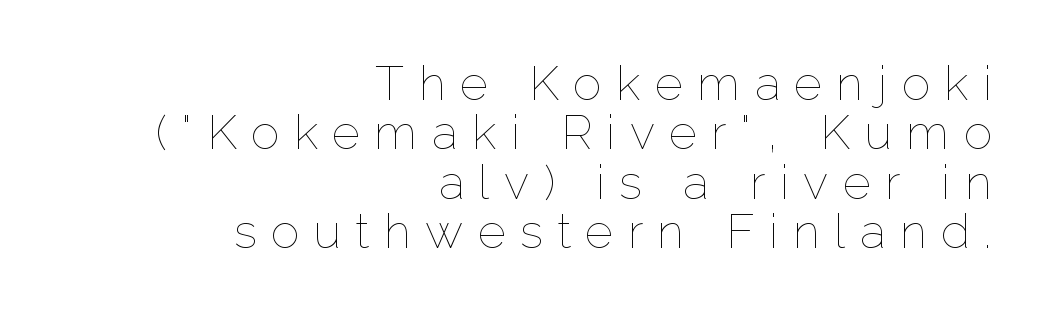
{"italic": "no", "bold": "no", "weight": "thin", "width": "normal", "stroke_contrast": "low", "x_height": "medium", "monospaced": "no", "underline": "no", "align": "right", "line_spacing": "tight", "line_spacing_ratio": 1.03, "letter_spacing": "wide", "letter_spacing_em": 0.3, "glyph_px": 48}
